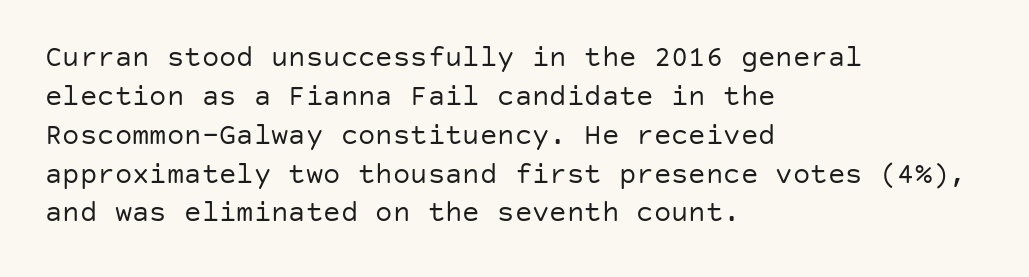
The space between consecutive lines is moderate. The designer went with a sans here, leaving each stem footless. Words float on clear page, feet unadorned. A classic flush-left, rag-right setting is used for this passage. Upright lettering throughout.
